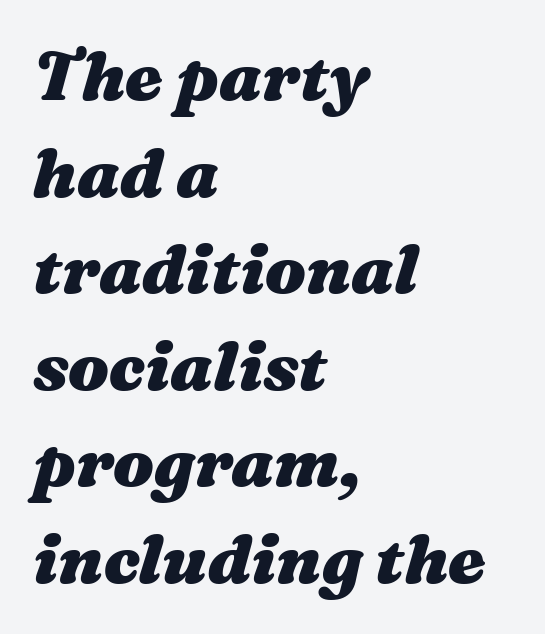
The letters advance in unequal steps, a hallmark of proportional type. This rendering features lettering with no underline. You can tell it's italic because the verticals aren't actually vertical. The passage is arranged the way most books set body copy — flush left.
